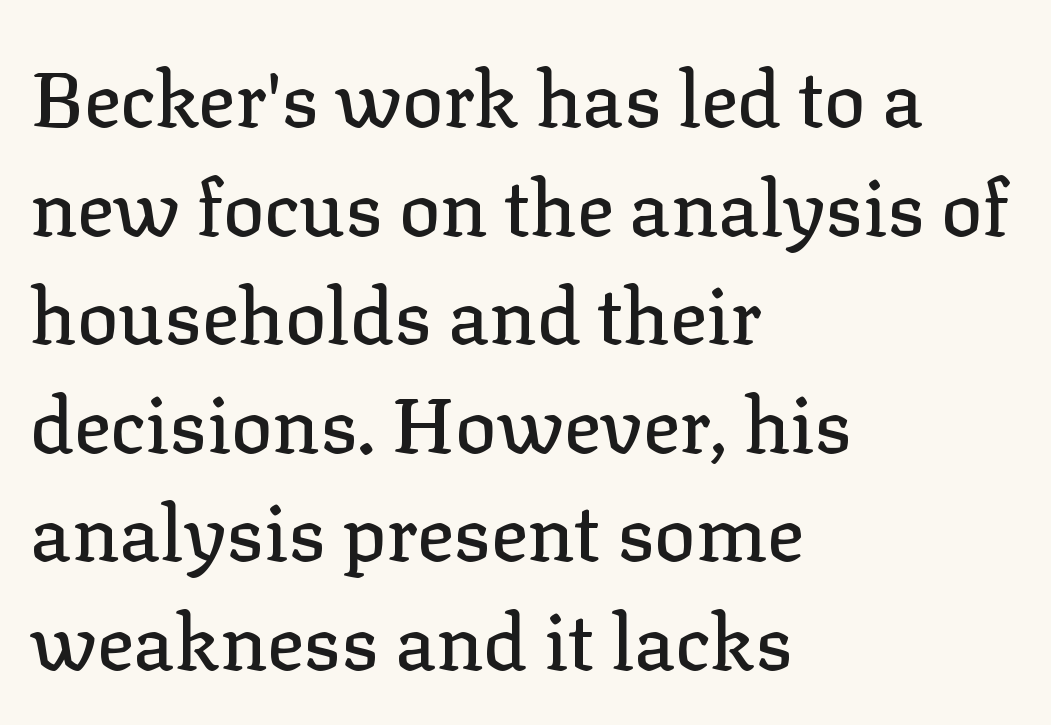
Q: Is the text italic (slanted)? A: No, it is upright.
Q: Is the typeface a serif or a sans-serif typeface? A: Serif.
Q: Is the text underlined? A: No.
Q: How is the paragraph aligned? A: Left-aligned.
Q: Is the spacing between letters normal or unusually wide? A: Normal.
Q: Is the spacing between lines tight, normal or loose? A: Normal.
Q: Width (condensed, normal, or wide)? A: Normal.
Q: Stroke contrast? A: Low.
Q: x-height? A: Medium.
Q: Monospaced? A: No.
